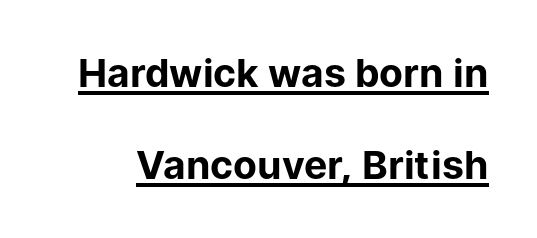
The image shows 39 px bold sans-serif type, upright; set loose line spacing (2.35x), normal letter spacing, underlined; low stroke contrast and a medium x-height.
